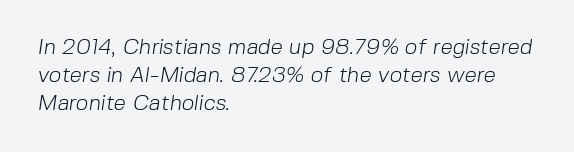
{"bold": "no", "underline": "no", "align": "left", "line_spacing": "normal", "line_spacing_ratio": 1.27, "letter_spacing": "normal", "letter_spacing_em": 0.0, "glyph_px": 22}
